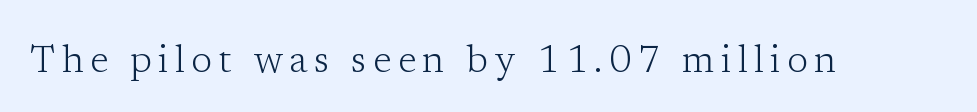
{"serif": "yes", "italic": "no", "bold": "no", "weight": "light", "width": "normal", "stroke_contrast": "low", "x_height": "medium", "monospaced": "no", "underline": "no", "glyph_px": 38}
